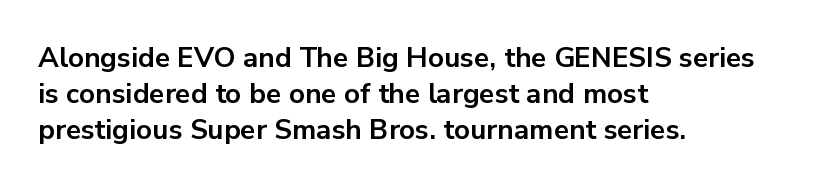
The image shows 28 px bold sans-serif type, upright; set left-aligned, normal line spacing (1.28x), normal letter spacing, not underlined; low stroke contrast and a medium x-height.
